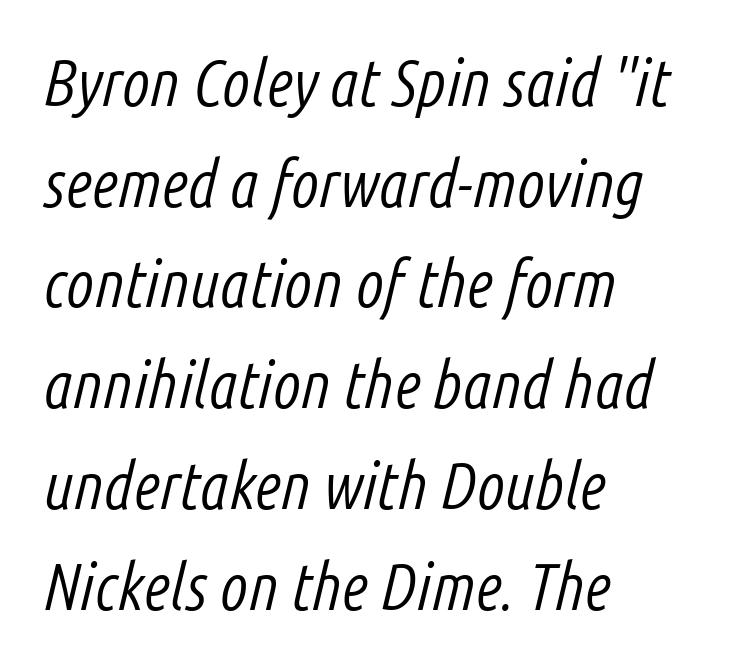
{"italic": "yes", "lean": "right", "slant_degrees": 14, "bold": "no", "weight": "light", "width": "condensed", "stroke_contrast": "low", "x_height": "medium", "monospaced": "no", "underline": "no", "align": "left", "line_spacing": "normal", "line_spacing_ratio": 1.55, "letter_spacing": "normal", "letter_spacing_em": 0.0, "glyph_px": 65}
